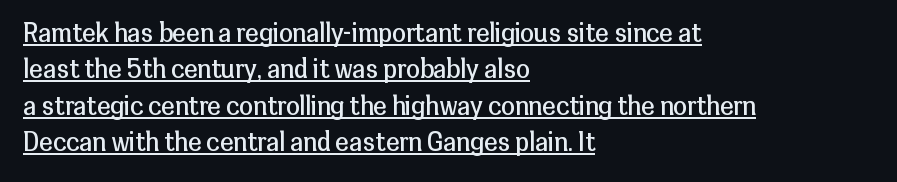
The image shows 25 px text type, upright; set left-aligned, normal line spacing (1.46x), normal letter spacing, underlined.
